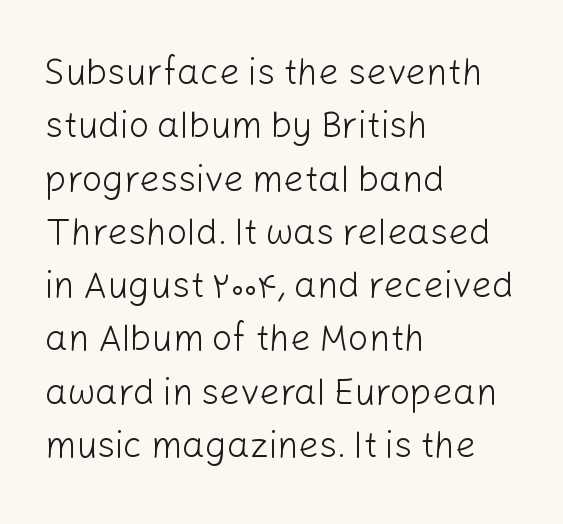
Q: Is the text bold? A: No.
Q: Is the text italic (slanted)? A: No, it is upright.
Q: Is the typeface a serif or a sans-serif typeface? A: Sans-serif.
Q: Is the text underlined? A: No.
Q: How is the paragraph aligned? A: Left-aligned.
Q: Is the spacing between letters normal or unusually wide? A: Normal.
Q: Is the spacing between lines tight, normal or loose? A: Normal.
Q: Width (condensed, normal, or wide)? A: Normal.
Q: Stroke contrast? A: Low.
Q: x-height? A: Medium.
Q: Monospaced? A: No.
